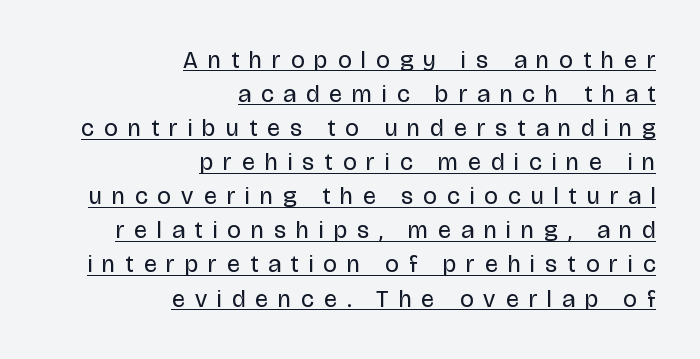
Q: Is the text bold? A: No.
Q: Is the text italic (slanted)? A: No, it is upright.
Q: Is the text underlined? A: Yes.
Q: How is the paragraph aligned? A: Right-aligned.
Q: Is the spacing between letters normal or unusually wide? A: Unusually wide.
Q: Is the spacing between lines tight, normal or loose? A: Normal.
